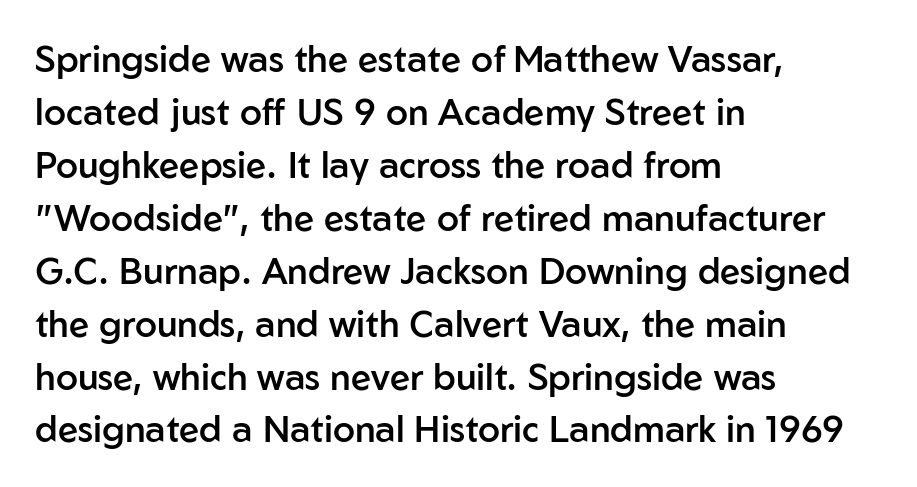
Q: Is the text bold? A: Semi-bold.
Q: Is the text italic (slanted)? A: No, it is upright.
Q: Is the typeface a serif or a sans-serif typeface? A: Sans-serif.
Q: Is the text underlined? A: No.
Q: How is the paragraph aligned? A: Left-aligned.
Q: Is the spacing between letters normal or unusually wide? A: Normal.
Q: Is the spacing between lines tight, normal or loose? A: Normal.
Q: Width (condensed, normal, or wide)? A: Normal.
Q: Stroke contrast? A: Low.
Q: x-height? A: Medium.
Q: Monospaced? A: No.
